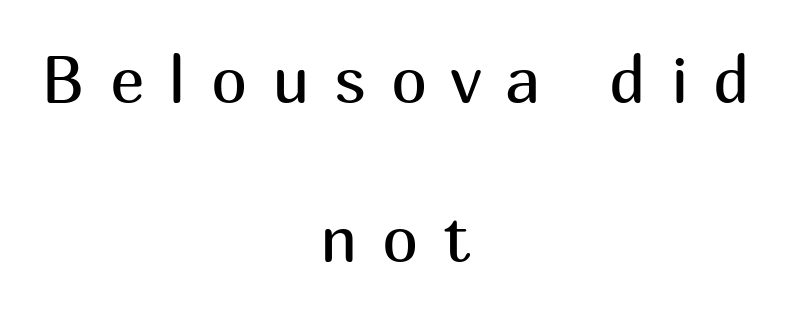
{"serif": "no", "italic": "no", "bold": "no", "weight": "regular", "width": "normal", "stroke_contrast": "medium", "x_height": "medium", "monospaced": "no", "underline": "no", "align": "center", "line_spacing": "loose", "line_spacing_ratio": 2.44, "letter_spacing": "wide", "letter_spacing_em": 0.38, "glyph_px": 65}
